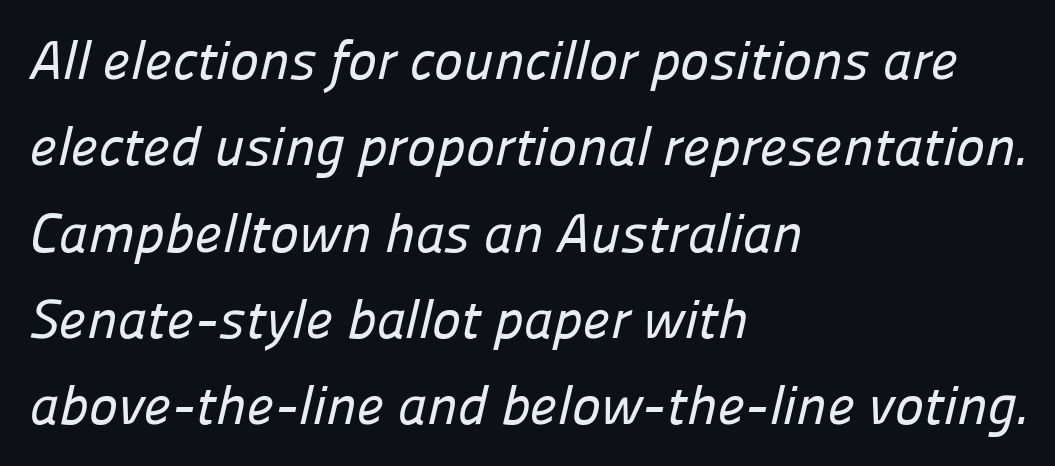
Q: Is the typeface a serif or a sans-serif typeface? A: Sans-serif.
Q: Is the text underlined? A: No.
Q: How is the paragraph aligned? A: Left-aligned.
Q: Is the spacing between letters normal or unusually wide? A: Normal.
Q: Is the spacing between lines tight, normal or loose? A: Normal.
Q: Width (condensed, normal, or wide)? A: Normal.
Q: Stroke contrast? A: Low.
Q: x-height? A: Medium.
Q: Monospaced? A: No.
